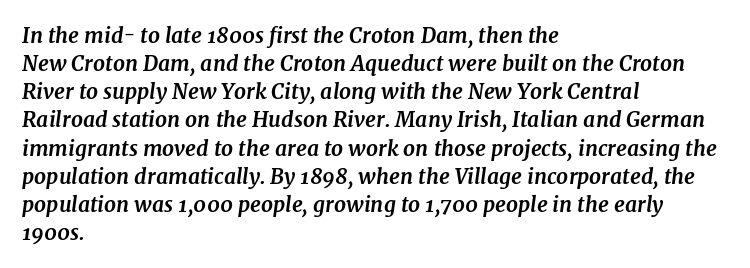
Q: Is the text bold? A: Yes.
Q: Is the text italic (slanted)? A: Yes, it leans right by about 7 degrees.
Q: Is the text underlined? A: No.
Q: How is the paragraph aligned? A: Left-aligned.
Q: Is the spacing between letters normal or unusually wide? A: Normal.
Q: Is the spacing between lines tight, normal or loose? A: Normal.
